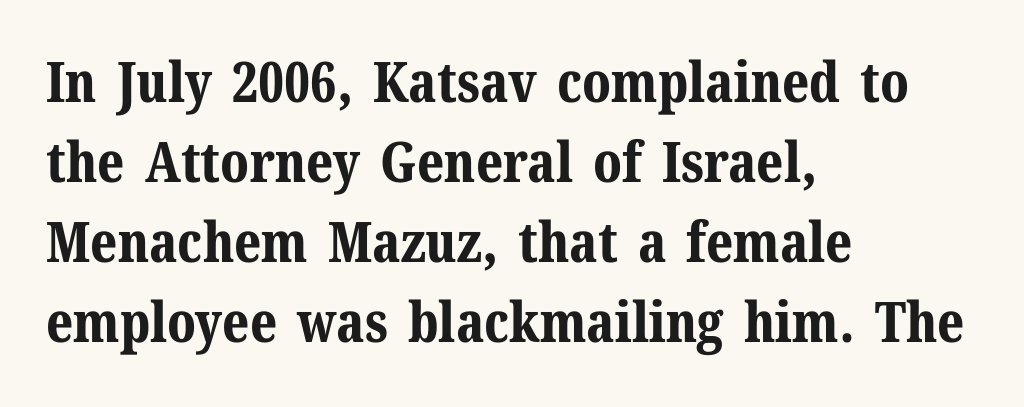
The image shows 56 px bold serif type, upright; set left-aligned, normal line spacing (1.43x), normal letter spacing, not underlined; medium stroke contrast and a medium x-height.
